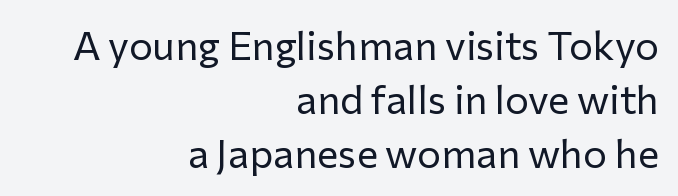
{"serif": "no", "italic": "no", "bold": "no", "weight": "regular", "width": "normal", "stroke_contrast": "low", "x_height": "medium", "monospaced": "no", "underline": "no", "align": "right", "line_spacing": "normal", "line_spacing_ratio": 1.35, "letter_spacing": "normal", "letter_spacing_em": 0.0, "glyph_px": 40}
